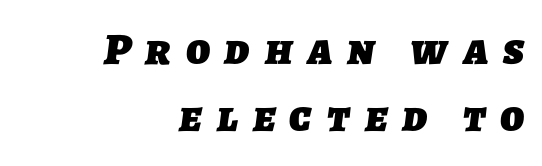
Q: Is the text bold? A: Yes.
Q: Is the typeface a serif or a sans-serif typeface? A: Sans-serif.
Q: Is the text underlined? A: No.
Q: How is the paragraph aligned? A: Right-aligned.
Q: Is the spacing between letters normal or unusually wide? A: Unusually wide.
Q: Is the spacing between lines tight, normal or loose? A: Normal.
Q: Width (condensed, normal, or wide)? A: Normal.
Q: Stroke contrast? A: Low.
Q: x-height? A: Medium.
Q: Monospaced? A: No.
